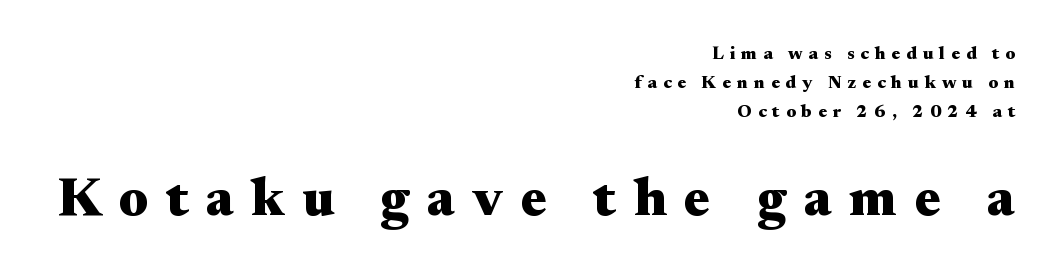
{"serif": "yes", "italic": "no", "bold": "yes", "weight": "heavy", "width": "wide", "stroke_contrast": "medium", "x_height": "small", "monospaced": "no", "underline": "no", "align": "right", "line_spacing": "normal", "line_spacing_ratio": 1.61, "letter_spacing": "wide", "letter_spacing_em": 0.33, "larger_block": "second", "size_ratio": 3.0, "glyph_px": 54}
